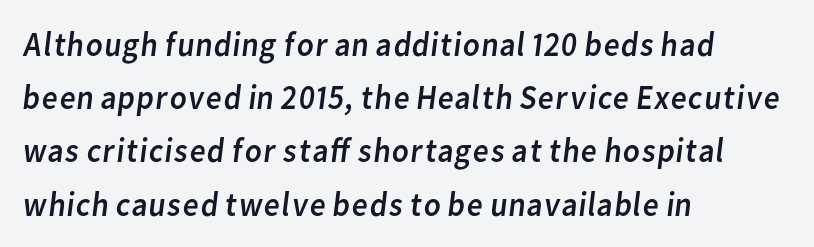
{"serif": "no", "bold": "no", "weight": "regular", "width": "normal", "stroke_contrast": "low", "x_height": "medium", "monospaced": "no", "underline": "no", "align": "left", "line_spacing": "normal", "line_spacing_ratio": 1.52, "letter_spacing": "normal", "letter_spacing_em": 0.0, "glyph_px": 35}
